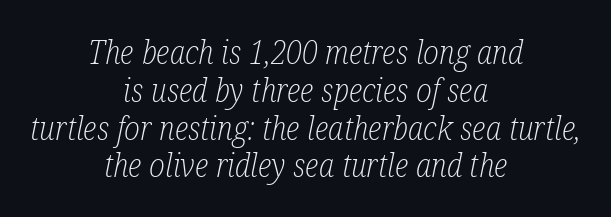
Q: Is the text bold? A: No.
Q: Is the text italic (slanted)? A: Yes, it leans right by about 12 degrees.
Q: Is the typeface a serif or a sans-serif typeface? A: Serif.
Q: Is the text underlined? A: No.
Q: How is the paragraph aligned? A: Centered.
Q: Is the spacing between letters normal or unusually wide? A: Normal.
Q: Width (condensed, normal, or wide)? A: Condensed.
Q: Stroke contrast? A: Low.
Q: x-height? A: Medium.
Q: Monospaced? A: No.
